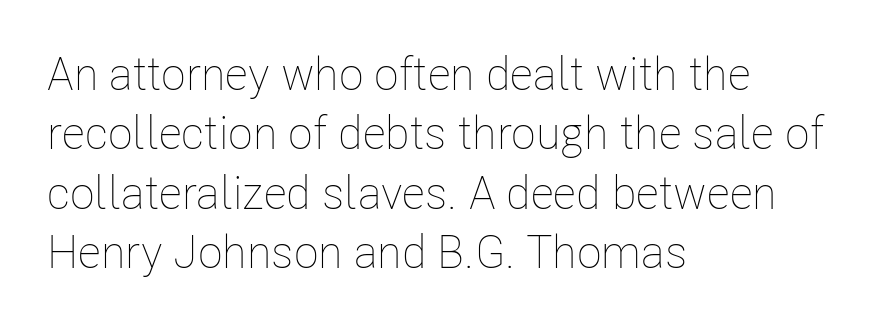
The image shows 46 px thin, condensed type, upright; set left-aligned, normal line spacing (1.29x), normal letter spacing, not underlined; low stroke contrast and a medium x-height.
